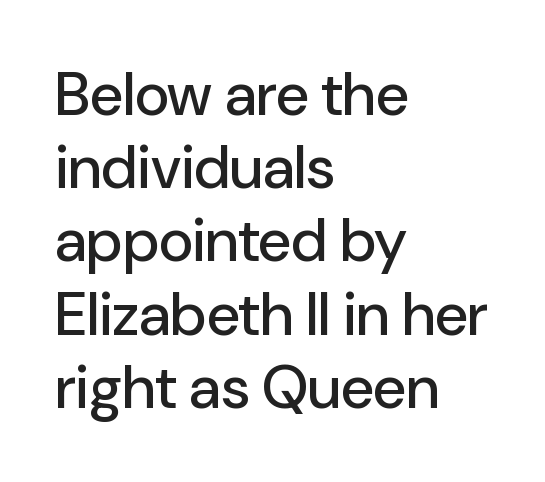
Q: Is the text italic (slanted)? A: No, it is upright.
Q: Is the typeface a serif or a sans-serif typeface? A: Sans-serif.
Q: Is the text underlined? A: No.
Q: How is the paragraph aligned? A: Left-aligned.
Q: Is the spacing between letters normal or unusually wide? A: Normal.
Q: Width (condensed, normal, or wide)? A: Normal.
Q: Stroke contrast? A: Low.
Q: x-height? A: Medium.
Q: Monospaced? A: No.
